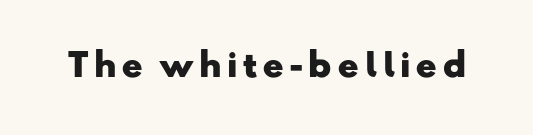
Q: Is the text bold? A: Yes.
Q: Is the typeface a serif or a sans-serif typeface? A: Sans-serif.
Q: Is the text underlined? A: No.
Q: Width (condensed, normal, or wide)? A: Wide.
Q: Stroke contrast? A: Low.
Q: x-height? A: Small.
Q: Monospaced? A: No.
